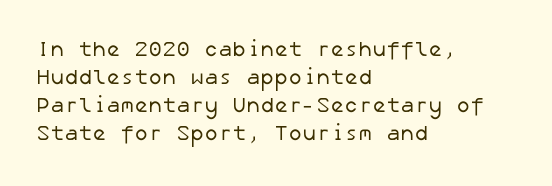
Letter spacing: default. Only glyphs here, with clear space below each row. The compositor pushed each line to the left boundary. The face looks like a standard text weight, possibly lighter. The rendering uses a moderate line-height, typical for paragraphs.
